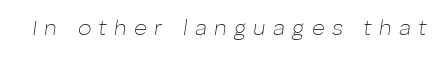
{"italic": "yes", "lean": "right", "slant_degrees": 8, "bold": "no", "underline": "no", "letter_spacing": "wide", "letter_spacing_em": 0.33, "glyph_px": 22}
